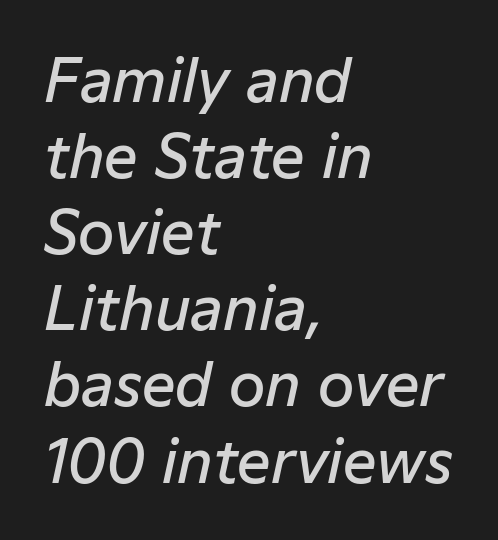
{"italic": "yes", "lean": "right", "slant_degrees": 12, "bold": "semi", "weight": "semibold", "width": "normal", "stroke_contrast": "low", "x_height": "medium", "monospaced": "no", "underline": "no", "align": "left", "line_spacing": "normal", "line_spacing_ratio": 1.29, "letter_spacing": "normal", "letter_spacing_em": 0.0, "glyph_px": 59}
